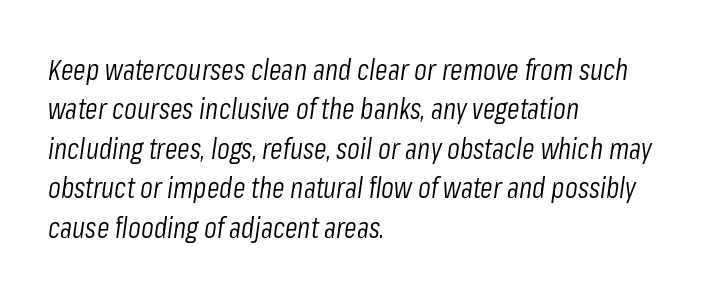
{"italic": "yes", "lean": "right", "slant_degrees": 8, "bold": "no", "weight": "light", "width": "condensed", "stroke_contrast": "low", "x_height": "medium", "monospaced": "no", "underline": "no", "align": "left", "line_spacing": "normal", "line_spacing_ratio": 1.36, "letter_spacing": "normal", "letter_spacing_em": 0.0, "glyph_px": 29}
